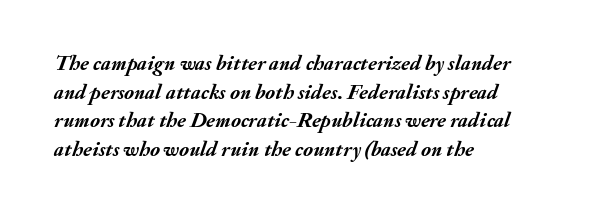
The image shows 21 px bold type, italic (leaning right); set left-aligned, normal line spacing (1.36x), normal letter spacing, not underlined.
